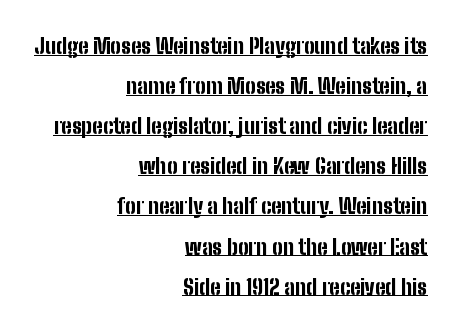
Beneath each row of characters lies a ruled line. The typesetter chose a ragged-left arrangement here. The block of text is sparse from top to bottom, with ample space between rows. The typography opts for an upright posture over an oblique one. Letter spacing: default.
